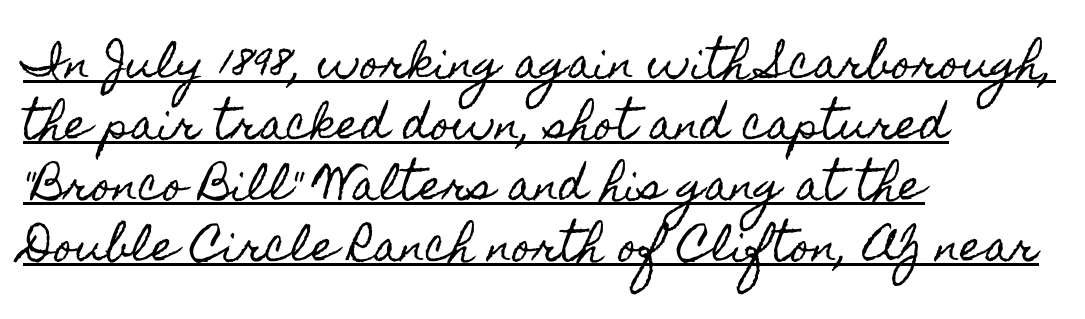
Does the copy run flush right? No — it runs flush left. The face used here is proportionally spaced, like ordinary book or web type. The words here are underlined. The rows are spaced the way most documents space them.
